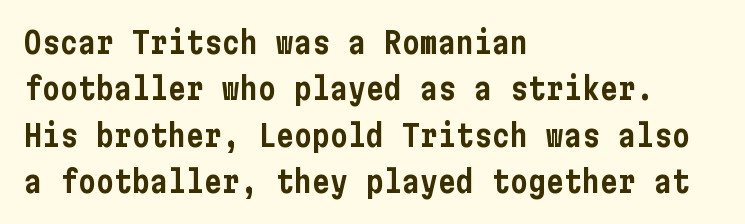
The image shows 30 px condensed sans-serif type, upright; set left-aligned, normal line spacing (1.55x), normal letter spacing, not underlined; low stroke contrast and a medium x-height.
